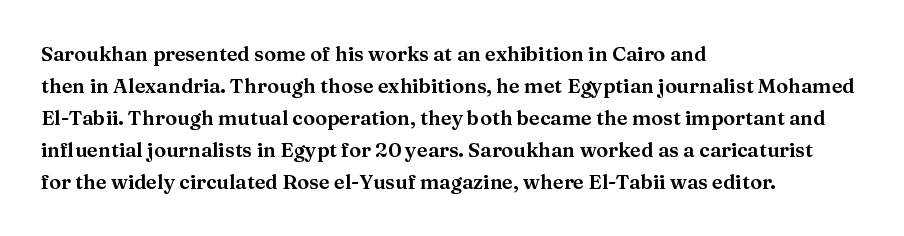
{"italic": "no", "underline": "no", "align": "left", "line_spacing": "normal", "line_spacing_ratio": 1.6, "letter_spacing": "normal", "letter_spacing_em": 0.0, "glyph_px": 20}
